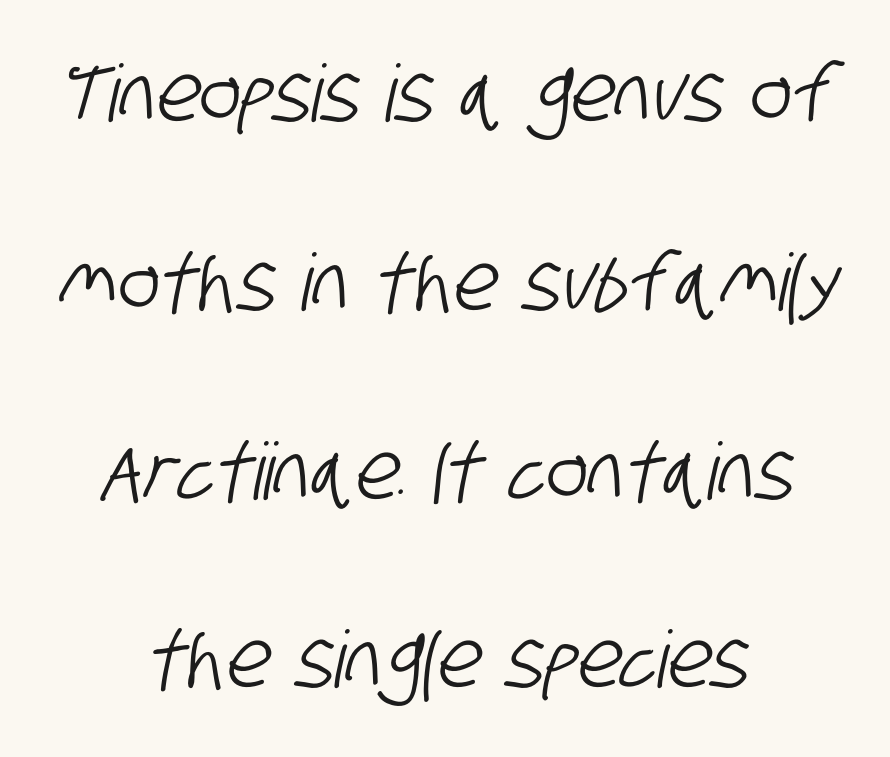
The typesetter chose a symmetrical, centered arrangement here. Observe the ordinary spacing: letters are neighbours, not strangers. Unmarked baselines from the first word to the last. Are there feet on the stems? There aren't — it's a sans.
